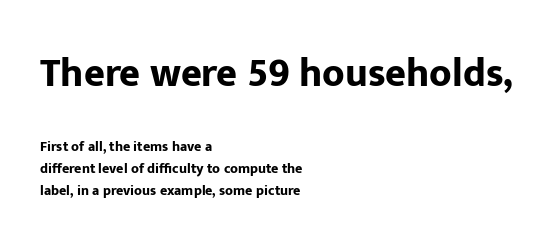
What's the leading like? Ordinary, nothing unusual. If you drew a line through each stem, it would be perfectly vertical. The gap between lines stays unmarked. A typesetter would call this zero additional tracking. Of the two passages, the one on top uses the larger point size.
